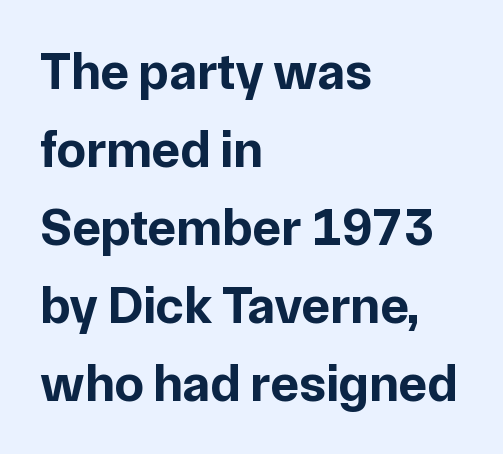
The space beneath each line is pristine and unruled. This block has exactly the height ordinary leading produces. These lines were composed using upright roman letters. You could not count columns in this text — the font is proportionally spaced. The rendering anchors every line to the left-hand side.
